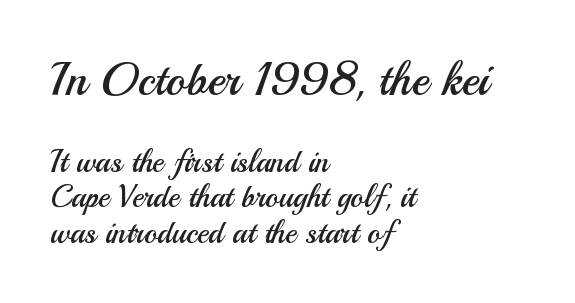
Q: Is the text bold? A: No.
Q: Is the text italic (slanted)? A: Yes.
Q: Is the typeface a serif or a sans-serif typeface? A: Sans-serif.
Q: Is the text underlined? A: No.
Q: How is the paragraph aligned? A: Left-aligned.
Q: Is the spacing between letters normal or unusually wide? A: Normal.
Q: Is the spacing between lines tight, normal or loose? A: Tight.
Q: Which block of text is set in a larger size, the first (top) or the second (bottom)? A: The first (top) one.
Q: Width (condensed, normal, or wide)? A: Normal.
Q: Stroke contrast? A: Medium.
Q: x-height? A: Small.
Q: Monospaced? A: No.
